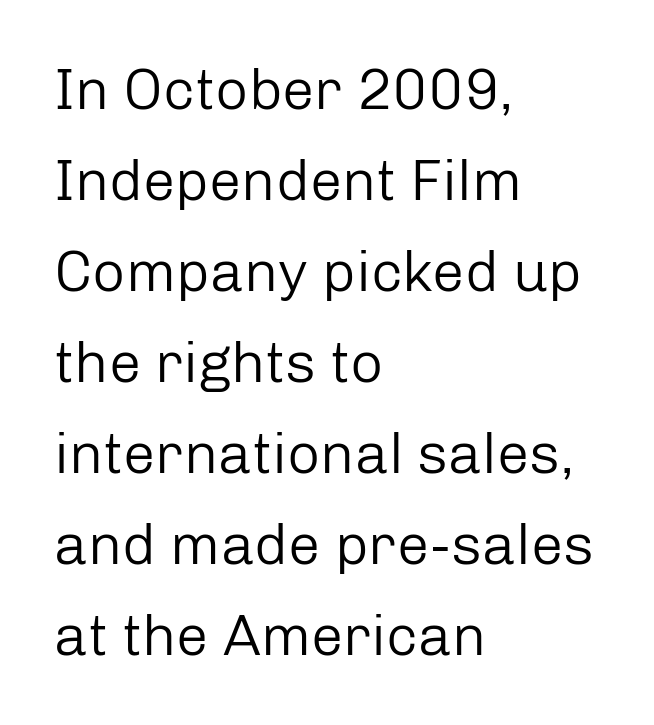
{"serif": "no", "italic": "no", "bold": "no", "weight": "regular", "width": "normal", "stroke_contrast": "low", "x_height": "medium", "monospaced": "no", "underline": "no", "align": "left", "line_spacing": "normal", "line_spacing_ratio": 1.57, "letter_spacing": "normal", "letter_spacing_em": 0.0, "glyph_px": 58}
